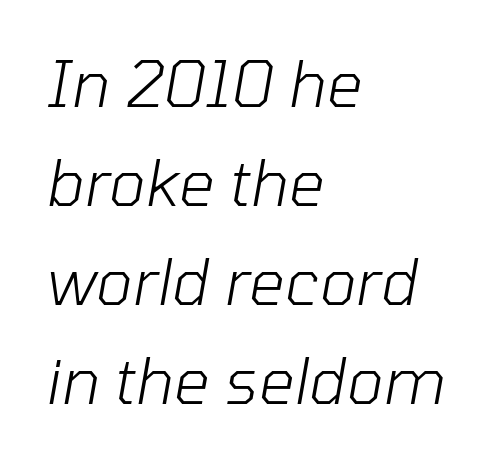
The image shows 63 px light type, italic (leaning right); set left-aligned, normal line spacing (1.57x), normal letter spacing, not underlined; low stroke contrast and a medium x-height.
